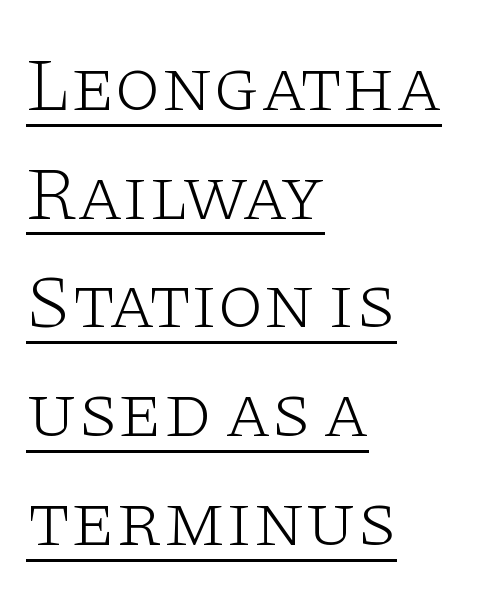
Vertically, the passage feels balanced, rows spaced as you'd expect. This sample uses an upright cut, with every glyph sitting square on the baseline. The face used here is proportionally spaced, like ordinary book or web type. The characters display serif detailing at their extremities. The typesetting does not lean heavy: it is not bold.
